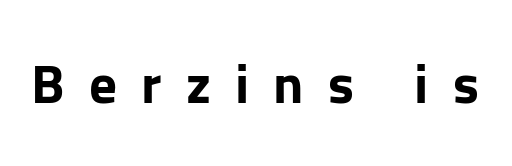
Q: Is the text bold? A: Yes.
Q: Is the text italic (slanted)? A: No, it is upright.
Q: Is the typeface a serif or a sans-serif typeface? A: Sans-serif.
Q: Is the text underlined? A: No.
Q: Is the spacing between letters normal or unusually wide? A: Unusually wide.
Q: Width (condensed, normal, or wide)? A: Normal.
Q: Stroke contrast? A: Low.
Q: x-height? A: Medium.
Q: Monospaced? A: No.
